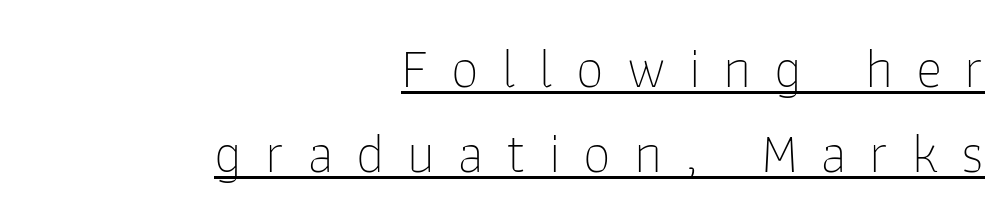
Font category for this specimen: sans-serif. Heaviness? Minimal to ordinary, like unemphasized prose. Vertical strokes here are truly vertical. Each letter keeps its own natural width here, so spacing adapts to shape. If you measured baseline to baseline, you'd find a middling distance.
